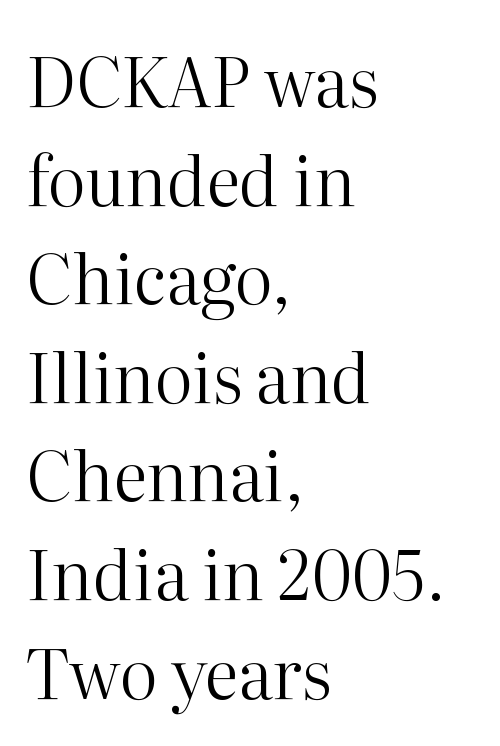
{"serif": "yes", "italic": "no", "bold": "no", "weight": "regular", "width": "normal", "stroke_contrast": "high", "x_height": "medium", "monospaced": "no", "underline": "no", "align": "left", "line_spacing": "normal", "line_spacing_ratio": 1.45, "letter_spacing": "normal", "letter_spacing_em": 0.0, "glyph_px": 68}
